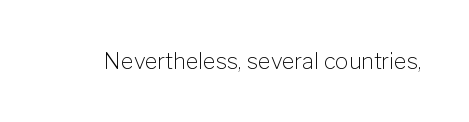
{"italic": "no", "bold": "no", "underline": "no", "letter_spacing": "normal", "letter_spacing_em": 0.0, "glyph_px": 22}
